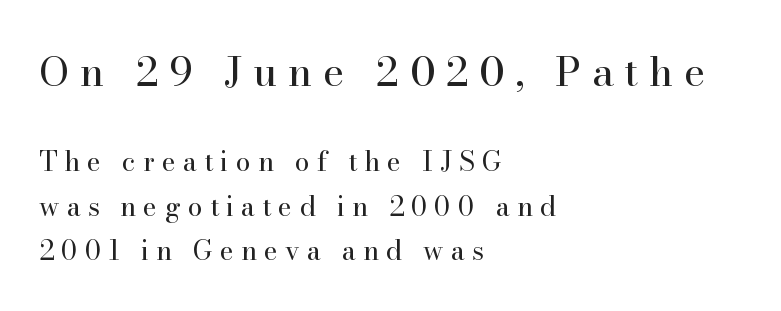
Loose tracking; the words dissolve into strings of separated letters. Rows of type keep a routine distance in the vertical direction. Underlining? Definitely not there. No italicization has been applied; the sample stays upright. Small tapered or slab feet sit at the stroke ends, so this counts as serif.
